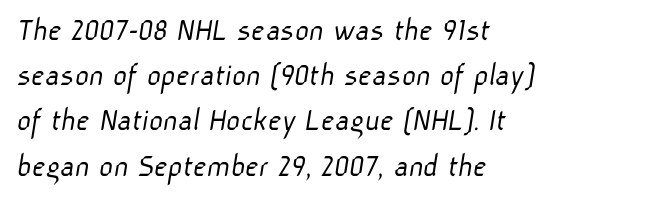
{"serif": "no", "bold": "no", "weight": "light", "width": "normal", "stroke_contrast": "low", "x_height": "medium", "monospaced": "no", "underline": "no", "align": "left", "line_spacing": "normal", "line_spacing_ratio": 1.33, "letter_spacing": "normal", "letter_spacing_em": 0.0, "glyph_px": 34}
